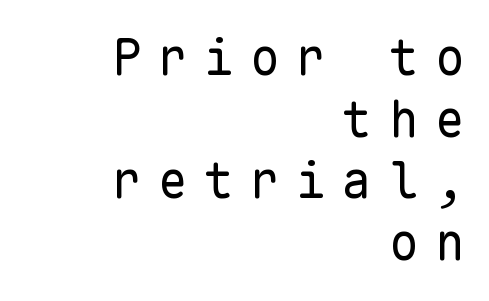
{"serif": "no", "italic": "no", "bold": "no", "weight": "regular", "width": "normal", "stroke_contrast": "low", "x_height": "medium", "monospaced": "yes", "underline": "no", "align": "right", "line_spacing": "normal", "line_spacing_ratio": 1.26, "letter_spacing": "wide", "letter_spacing_em": 0.34, "glyph_px": 49}
